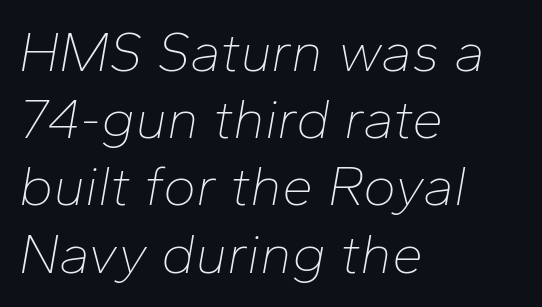
{"italic": "yes", "lean": "right", "slant_degrees": 10, "bold": "no", "weight": "thin", "width": "normal", "stroke_contrast": "low", "x_height": "medium", "monospaced": "no", "underline": "no", "align": "left", "line_spacing_ratio": 1.2, "letter_spacing": "normal", "letter_spacing_em": 0.0, "glyph_px": 56}
